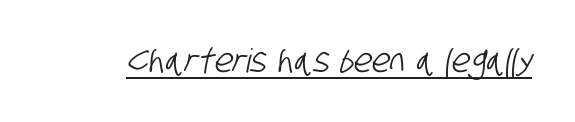
The image shows 33 px condensed sans-serif type; set normal letter spacing, underlined; low stroke contrast and a large x-height.
